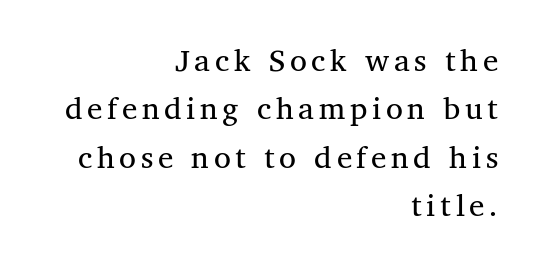
The characters display serif detailing at their extremities. A quiet, ordinary-to-light weight characterises the typeface. Compared with a flush-left layout, this one pins lines to the opposite, right side. The rendering uses natural spacing where letterforms have individual widths.
